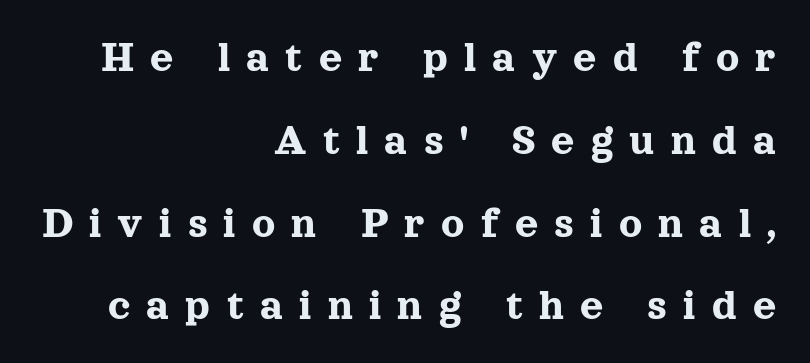
The image shows 45 px serif type, upright; set right-aligned, line spacing 1.84x, unusually wide letter spacing (+0.36 em), not underlined; a medium x-height.
